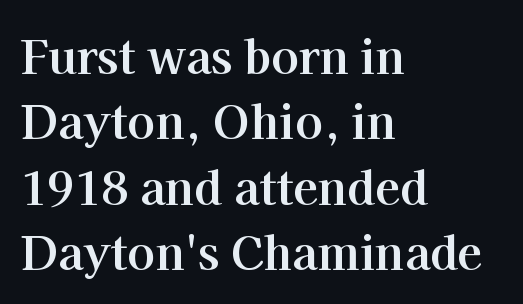
Italic: no, the glyphs are upright roman. Whoever set this chose a conventional vertical rhythm. Typeset ragged right — the left edge is the straight one. A dark, heavy texture on the line: the type is bold. The zone under the glyphs is completely vacant.
